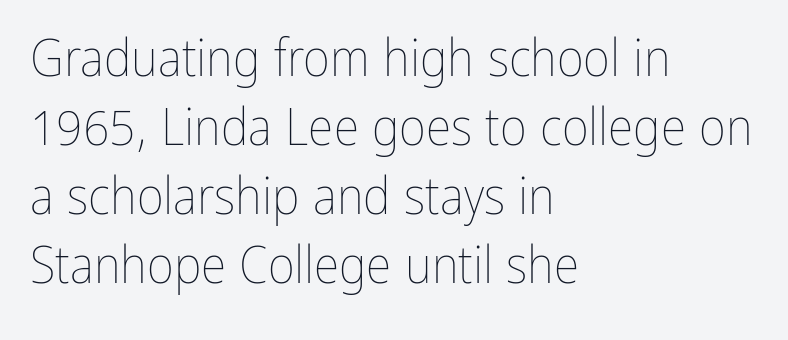
Quick note: underline off. Rows of type keep a routine distance in the vertical direction. The typography opts for an upright posture over an oblique one. This sample has the flowing, uneven cadence of proportional lettering. The paragraph has a hard left edge and a soft right edge. Each stroke keeps to a modest, everyday thickness or less.
